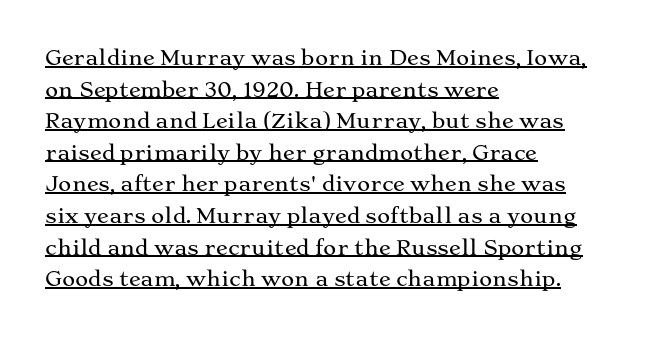
The image shows 20 px text type, upright; set left-aligned, normal line spacing (1.58x), normal letter spacing, underlined.
